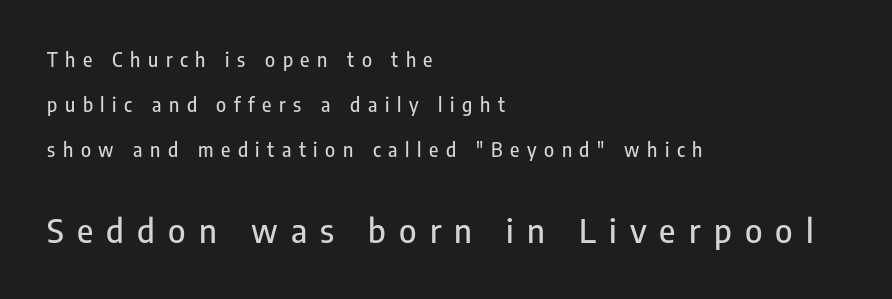
Q: Is the text italic (slanted)? A: No, it is upright.
Q: Is the typeface a serif or a sans-serif typeface? A: Sans-serif.
Q: Is the text underlined? A: No.
Q: How is the paragraph aligned? A: Left-aligned.
Q: Is the spacing between letters normal or unusually wide? A: Unusually wide.
Q: Is the spacing between lines tight, normal or loose? A: Loose.
Q: Which block of text is set in a larger size, the first (top) or the second (bottom)? A: The second (bottom) one.
Q: Width (condensed, normal, or wide)? A: Condensed.
Q: Stroke contrast? A: Low.
Q: x-height? A: Medium.
Q: Monospaced? A: No.
